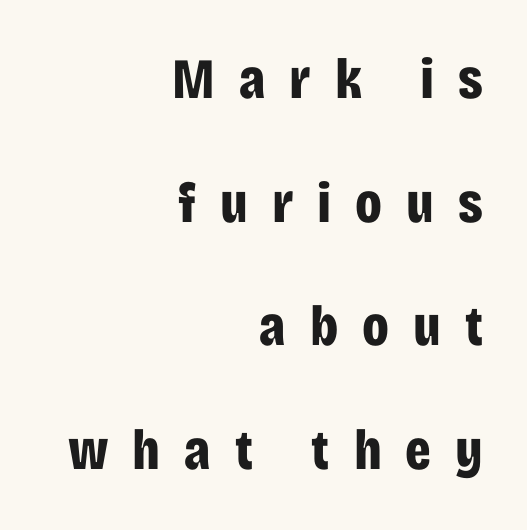
Q: Is the text bold? A: Yes.
Q: Is the text italic (slanted)? A: No, it is upright.
Q: Is the typeface a serif or a sans-serif typeface? A: Sans-serif.
Q: Is the text underlined? A: No.
Q: How is the paragraph aligned? A: Right-aligned.
Q: Is the spacing between letters normal or unusually wide? A: Unusually wide.
Q: Is the spacing between lines tight, normal or loose? A: Loose.
Q: Width (condensed, normal, or wide)? A: Condensed.
Q: Stroke contrast? A: Low.
Q: x-height? A: Large.
Q: Monospaced? A: No.
